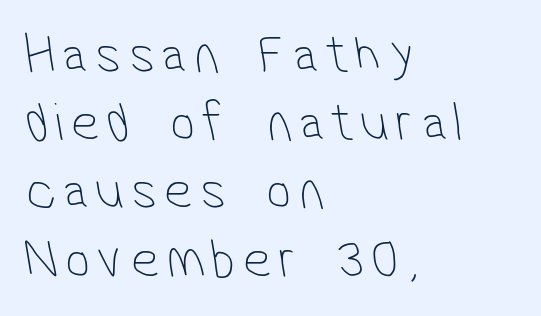
Q: Is the text bold? A: No.
Q: Is the typeface a serif or a sans-serif typeface? A: Sans-serif.
Q: Is the text underlined? A: No.
Q: How is the paragraph aligned? A: Left-aligned.
Q: Width (condensed, normal, or wide)? A: Condensed.
Q: Stroke contrast? A: Low.
Q: x-height? A: Medium.
Q: Monospaced? A: No.
